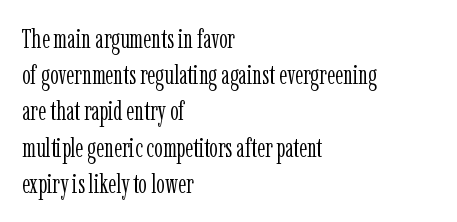
The strokes carry an ordinary text weight at most. Teacher's note: observe the even left margin — that is flush-left alignment. The lines sit at an ordinary, default distance from one another. Does extra space separate the letters? No, they use regular spacing. Posture: vertical. The specimen omits any rule beneath the text block's lines.
